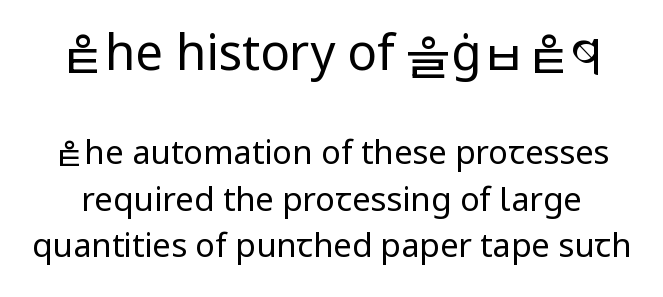
This block has exactly the height ordinary leading produces. The emphasis by scale lands on block number one, above. Type style note: lacks serifs. The gap between lines stays unmarked. Ascenders rise straight up at ninety degrees. This sample has the flowing, uneven cadence of proportional lettering.
